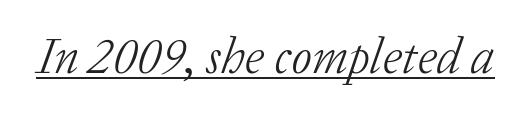
{"serif": "yes", "italic": "yes", "lean": "right", "slant_degrees": 20, "bold": "no", "weight": "light", "width": "normal", "stroke_contrast": "low", "x_height": "medium", "monospaced": "no", "underline": "yes", "letter_spacing": "normal", "letter_spacing_em": 0.0, "glyph_px": 50}
